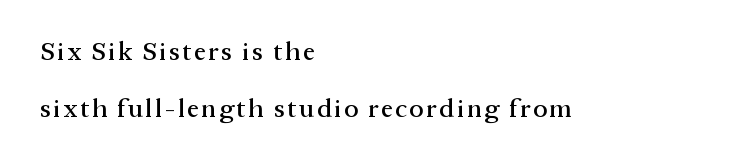
{"italic": "no", "underline": "no", "align": "left", "line_spacing": "loose", "line_spacing_ratio": 2.21, "glyph_px": 26}
